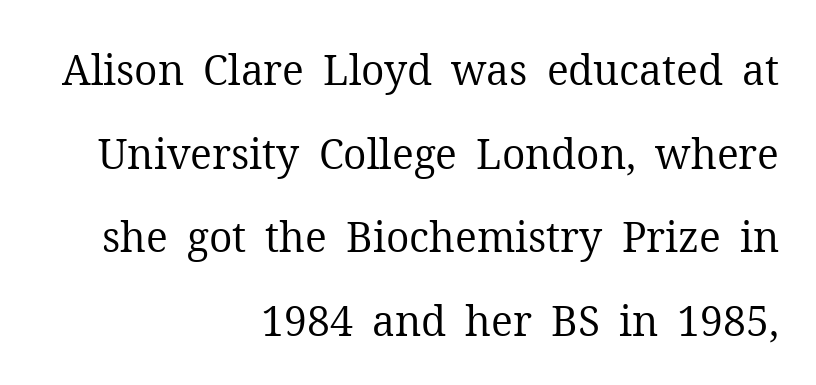
The image shows 41 px regular-weight serif type, upright; set right-aligned, loose line spacing (2.04x), normal letter spacing, not underlined; medium stroke contrast and a medium x-height.
